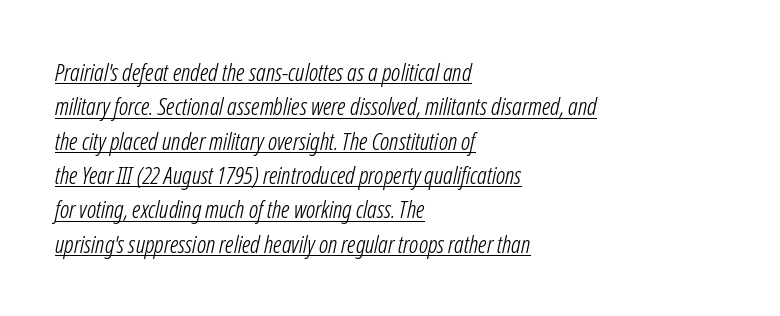
{"italic": "yes", "lean": "right", "slant_degrees": 12, "bold": "no", "underline": "yes", "align": "left", "line_spacing": "normal", "line_spacing_ratio": 1.43, "letter_spacing": "normal", "letter_spacing_em": 0.0, "glyph_px": 24}
